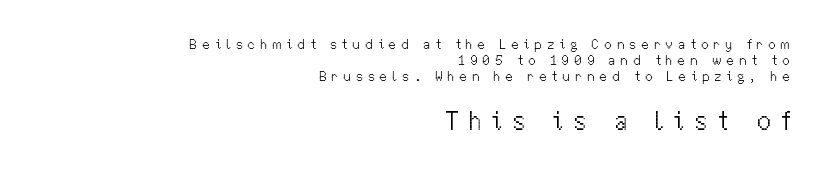
The image shows 27 px text type, upright; set right-aligned, line spacing 1.16x, unusually wide letter spacing (+0.34 em), not underlined; the second (bottom) block is 1.93x larger.
